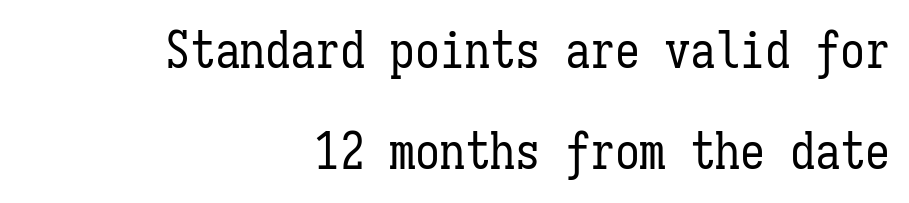
Think of a typewriter: that constant character pitch is what you see here. How would I describe the line gaps? Wide and relaxed. Which margin do the lines hug? The right one — the left edge is uneven. Heaviness? Minimal to ordinary, like unemphasized prose. The font's upright variant was chosen for this text.
